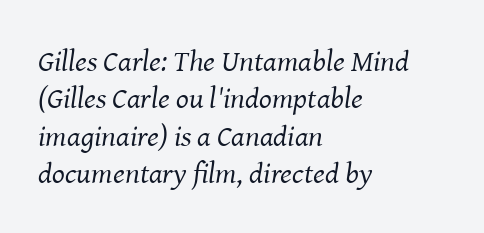
The image shows 30 px regular-weight serif type, italic (leaning right); set left-aligned, normal line spacing (1.25x), normal letter spacing, not underlined; medium stroke contrast and a medium x-height.
